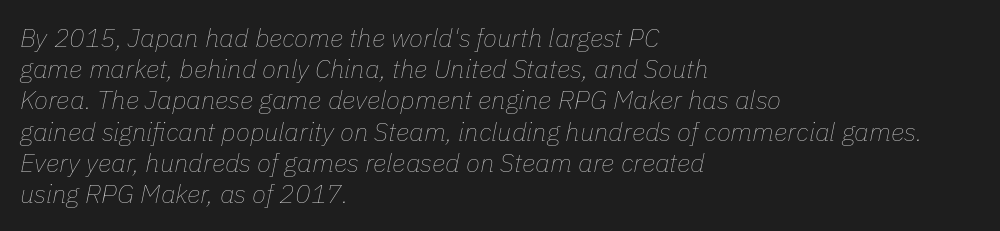
Q: Is the text bold? A: No.
Q: Is the text italic (slanted)? A: Yes, it leans right by about 11 degrees.
Q: Is the text underlined? A: No.
Q: How is the paragraph aligned? A: Left-aligned.
Q: Is the spacing between letters normal or unusually wide? A: Normal.
